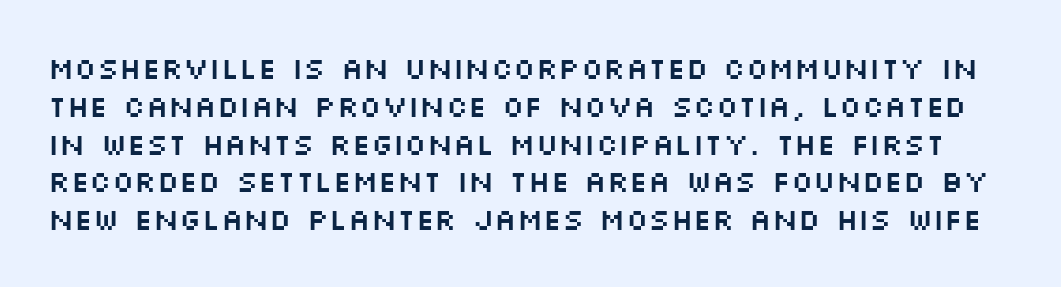
The image shows 30 px wide sans-serif type, upright; set normal line spacing (1.26x), normal letter spacing, not underlined; medium stroke contrast and a large x-height.
